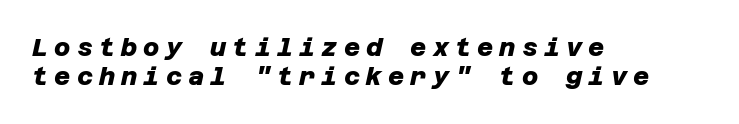
The image shows 25 px bold type; set left-aligned, line spacing 1.18x, unusually wide letter spacing (+0.24 em), not underlined.
